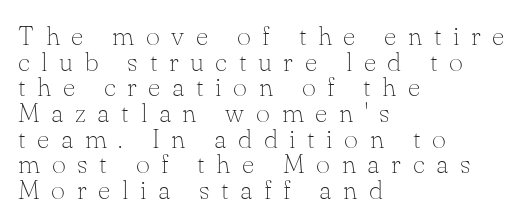
The image shows 27 px text type, upright; set left-aligned, tight line spacing (0.95x), unusually wide letter spacing (+0.43 em), not underlined.
